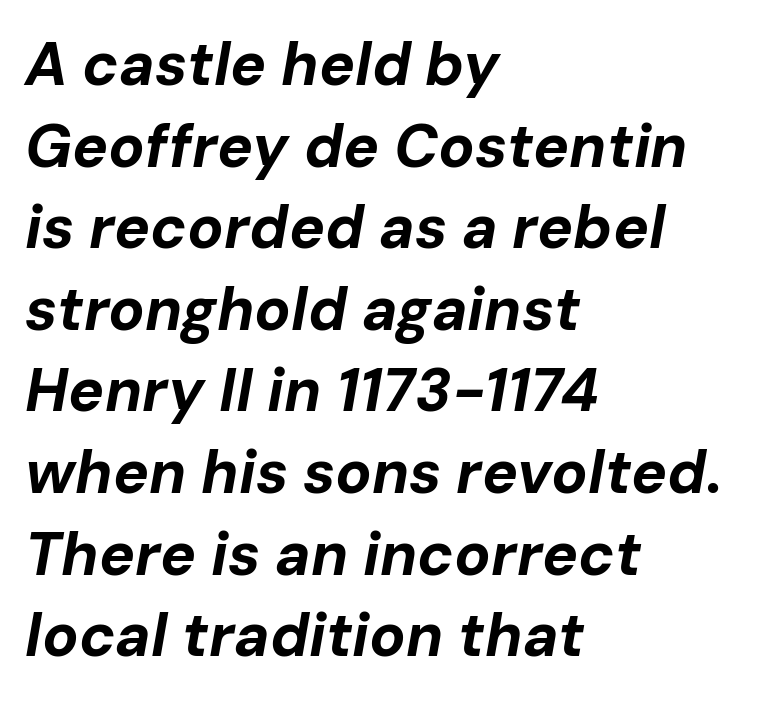
The image shows 60 px bold type, italic (leaning right); set left-aligned, normal line spacing (1.36x), normal letter spacing, not underlined; low stroke contrast and a medium x-height.
